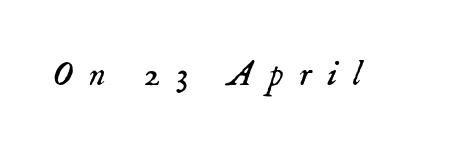
{"serif": "yes", "italic": "yes", "lean": "right", "slant_degrees": 18, "bold": "no", "weight": "light", "width": "normal", "stroke_contrast": "low", "x_height": "small", "monospaced": "no", "underline": "no", "letter_spacing": "wide", "letter_spacing_em": 0.43, "glyph_px": 36}
